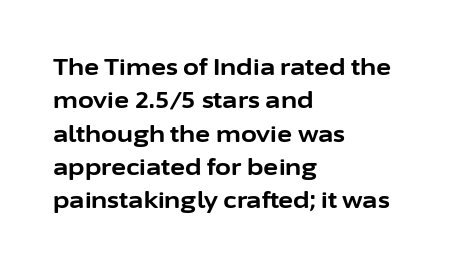
Q: Is the text bold? A: Yes.
Q: Is the text italic (slanted)? A: No, it is upright.
Q: Is the text underlined? A: No.
Q: How is the paragraph aligned? A: Left-aligned.
Q: Is the spacing between letters normal or unusually wide? A: Normal.
Q: Is the spacing between lines tight, normal or loose? A: Normal.
